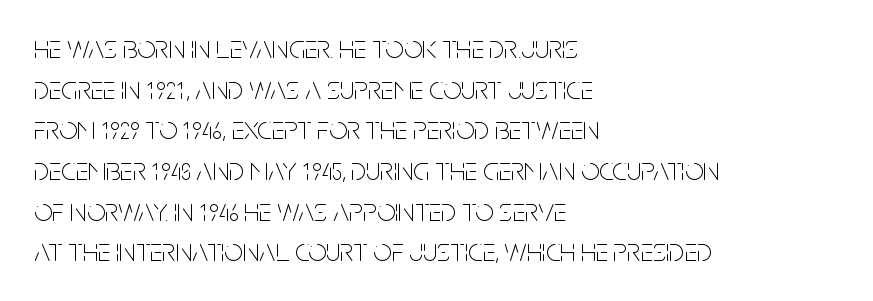
The image shows 32 px thin, condensed sans-serif type, upright; set left-aligned, normal line spacing (1.27x), normal letter spacing, not underlined; low stroke contrast and a large x-height.
